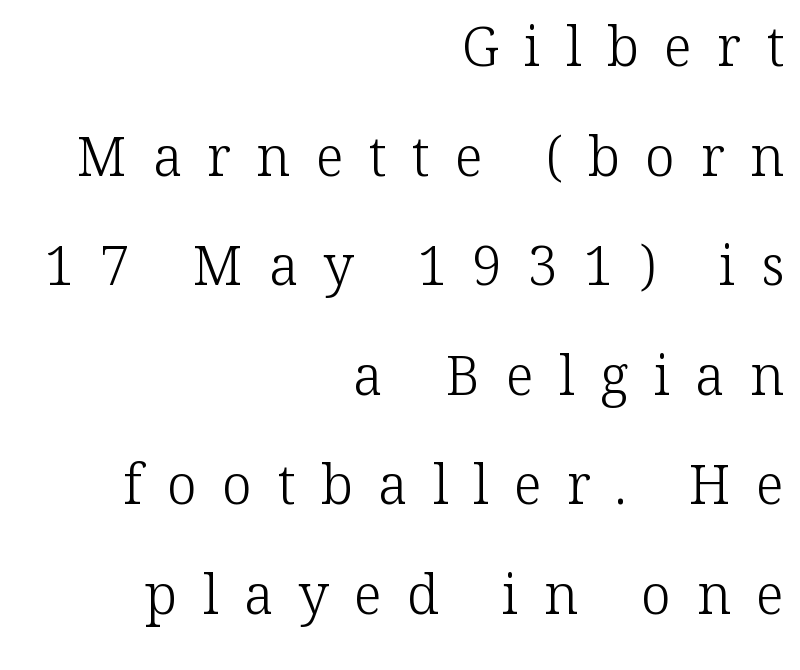
{"serif": "yes", "italic": "no", "bold": "no", "weight": "light", "width": "normal", "stroke_contrast": "low", "x_height": "medium", "monospaced": "no", "underline": "no", "align": "right", "line_spacing": "loose", "line_spacing_ratio": 2.03, "letter_spacing": "wide", "letter_spacing_em": 0.47, "glyph_px": 54}
